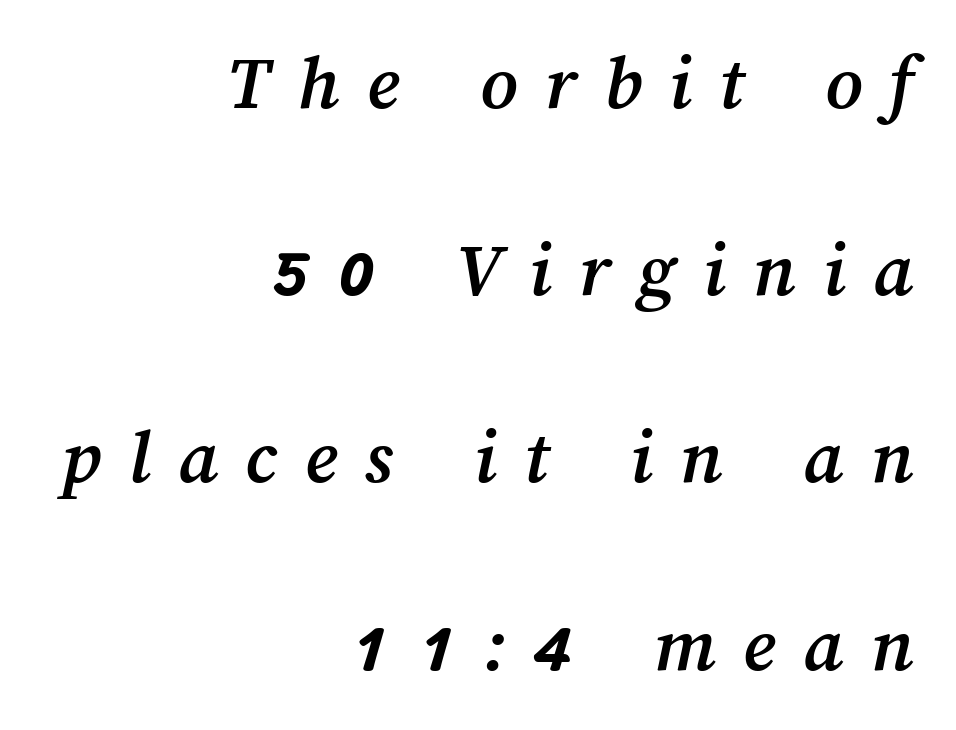
{"width": "normal", "stroke_contrast": "medium", "x_height": "medium", "monospaced": "no", "underline": "no", "align": "right", "line_spacing": "loose", "line_spacing_ratio": 2.34, "letter_spacing": "wide", "letter_spacing_em": 0.34, "glyph_px": 80}
